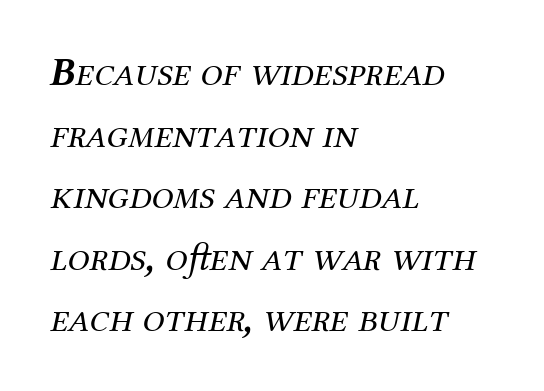
Q: Is the text bold? A: No.
Q: Is the text italic (slanted)? A: Yes, it leans right by about 12 degrees.
Q: Is the typeface a serif or a sans-serif typeface? A: Serif.
Q: Is the text underlined? A: No.
Q: How is the paragraph aligned? A: Left-aligned.
Q: Is the spacing between letters normal or unusually wide? A: Normal.
Q: Is the spacing between lines tight, normal or loose? A: Normal.
Q: Width (condensed, normal, or wide)? A: Normal.
Q: Stroke contrast? A: Medium.
Q: x-height? A: Medium.
Q: Monospaced? A: No.
